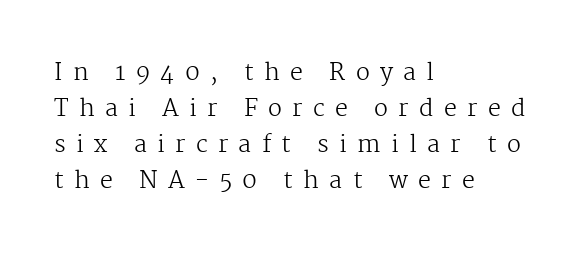
The image shows 23 px text type, upright; set left-aligned, normal line spacing (1.57x), unusually wide letter spacing (+0.45 em), not underlined.
